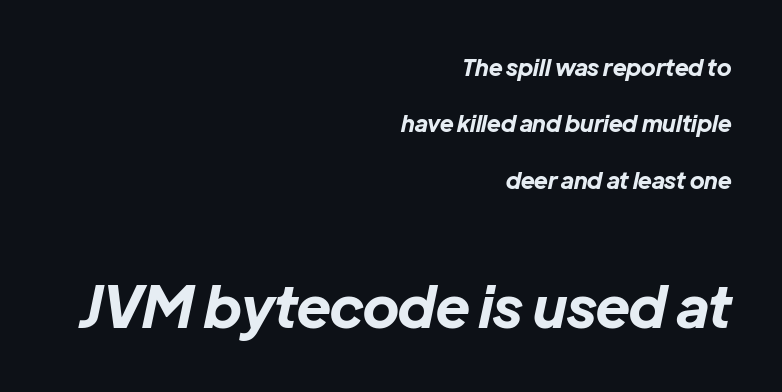
Q: Is the text bold? A: Yes.
Q: Is the text italic (slanted)? A: Yes, it leans right by about 12 degrees.
Q: Is the text underlined? A: No.
Q: How is the paragraph aligned? A: Right-aligned.
Q: Is the spacing between letters normal or unusually wide? A: Normal.
Q: Is the spacing between lines tight, normal or loose? A: Loose.
Q: Which block of text is set in a larger size, the first (top) or the second (bottom)? A: The second (bottom) one.
Q: Width (condensed, normal, or wide)? A: Normal.
Q: Stroke contrast? A: Low.
Q: x-height? A: Medium.
Q: Monospaced? A: No.
